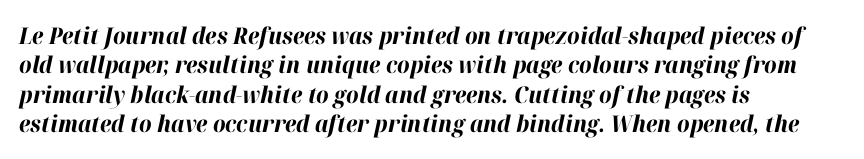
The image shows 23 px bold type, italic (leaning right); set left-aligned, normal line spacing (1.28x), normal letter spacing, not underlined.
